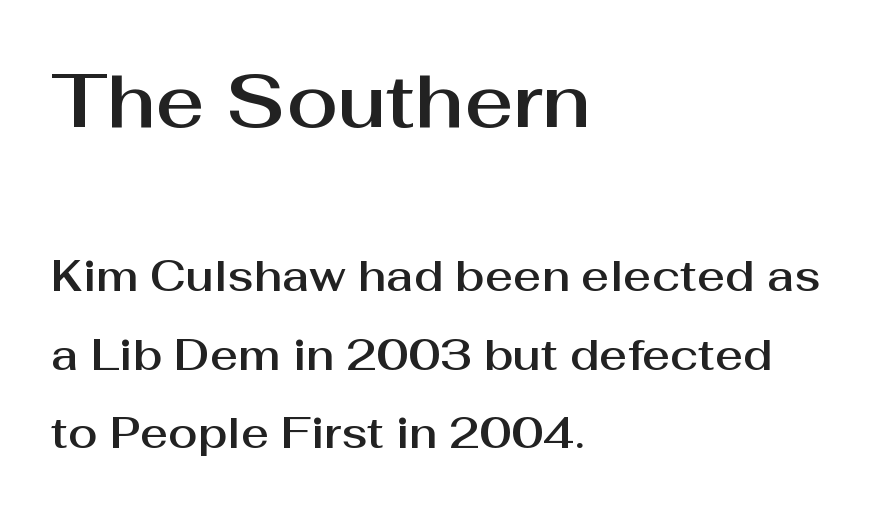
{"serif": "no", "italic": "no", "width": "normal", "stroke_contrast": "medium", "x_height": "medium", "monospaced": "no", "underline": "no", "align": "left", "line_spacing_ratio": 1.82, "letter_spacing": "normal", "letter_spacing_em": 0.0, "larger_block": "first", "size_ratio": 1.74, "glyph_px": 75}
